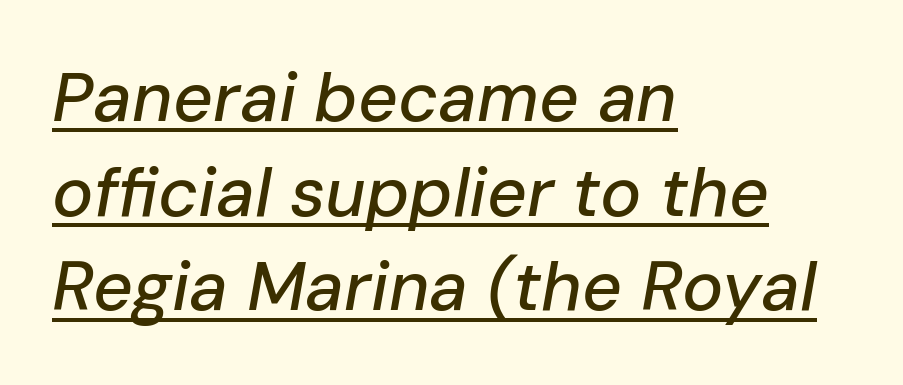
The image shows 69 px text type, italic (leaning right); set left-aligned, normal line spacing (1.37x), normal letter spacing, underlined; low stroke contrast and a medium x-height.
